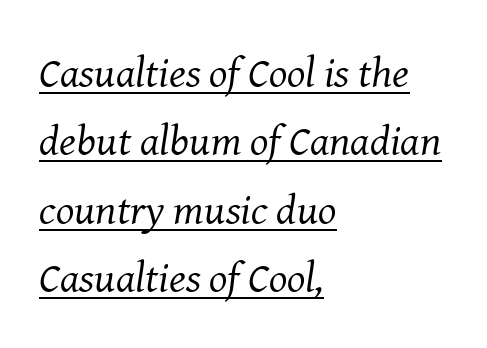
Q: Is the text bold? A: No.
Q: Is the text italic (slanted)? A: Yes, it leans right by about 8 degrees.
Q: Is the typeface a serif or a sans-serif typeface? A: Serif.
Q: Is the text underlined? A: Yes.
Q: How is the paragraph aligned? A: Left-aligned.
Q: Is the spacing between letters normal or unusually wide? A: Normal.
Q: Is the spacing between lines tight, normal or loose? A: Normal.
Q: Width (condensed, normal, or wide)? A: Normal.
Q: Stroke contrast? A: Medium.
Q: x-height? A: Medium.
Q: Monospaced? A: No.
